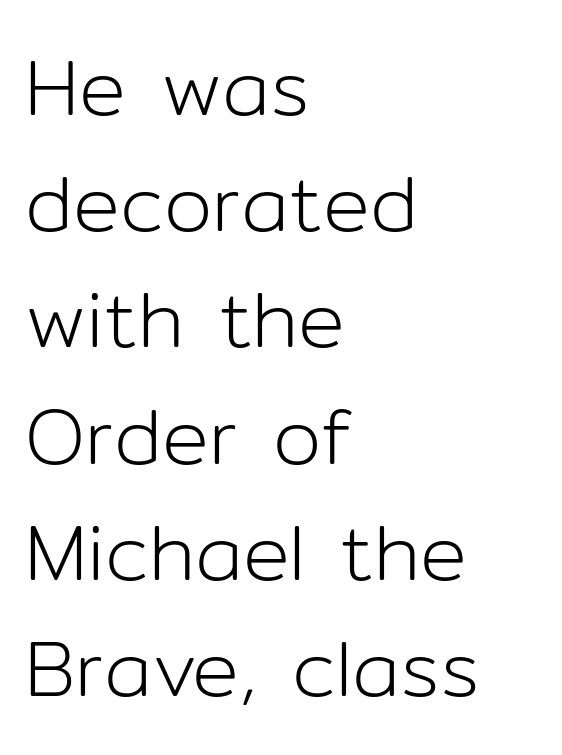
Q: Is the text bold? A: No.
Q: Is the text italic (slanted)? A: No, it is upright.
Q: Is the typeface a serif or a sans-serif typeface? A: Sans-serif.
Q: Is the text underlined? A: No.
Q: How is the paragraph aligned? A: Left-aligned.
Q: Is the spacing between letters normal or unusually wide? A: Normal.
Q: Is the spacing between lines tight, normal or loose? A: Normal.
Q: Width (condensed, normal, or wide)? A: Normal.
Q: Stroke contrast? A: Low.
Q: x-height? A: Medium.
Q: Monospaced? A: No.
